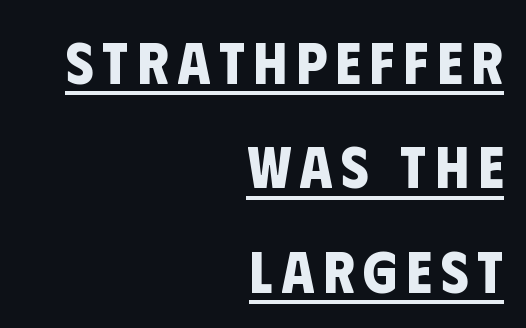
Serif or sans? Sans — the stroke terminals are bare. The face used here appears with an underline applied. A flush-right, rag-left setting is used for this passage. Typesetter's note: full bold, strokes at maximum text heaviness.
